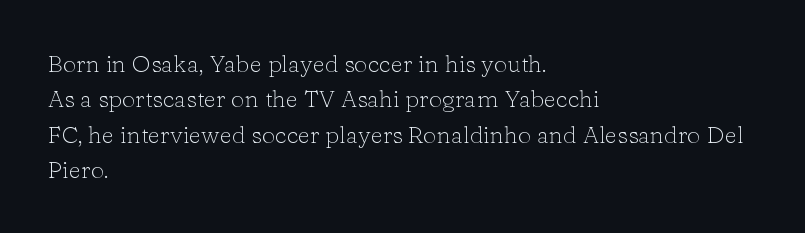
{"italic": "no", "bold": "no", "underline": "no", "align": "left", "line_spacing": "normal", "line_spacing_ratio": 1.47, "letter_spacing": "normal", "letter_spacing_em": 0.0, "glyph_px": 24}
